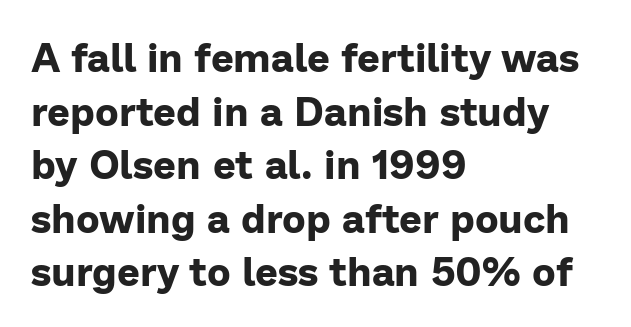
{"serif": "no", "italic": "no", "bold": "yes", "weight": "bold", "width": "normal", "stroke_contrast": "low", "x_height": "medium", "monospaced": "no", "underline": "no", "align": "left", "line_spacing": "normal", "line_spacing_ratio": 1.34, "letter_spacing": "normal", "letter_spacing_em": 0.0, "glyph_px": 40}
